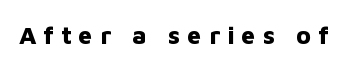
{"italic": "no", "bold": "yes", "underline": "no", "letter_spacing": "wide", "letter_spacing_em": 0.29, "glyph_px": 25}
